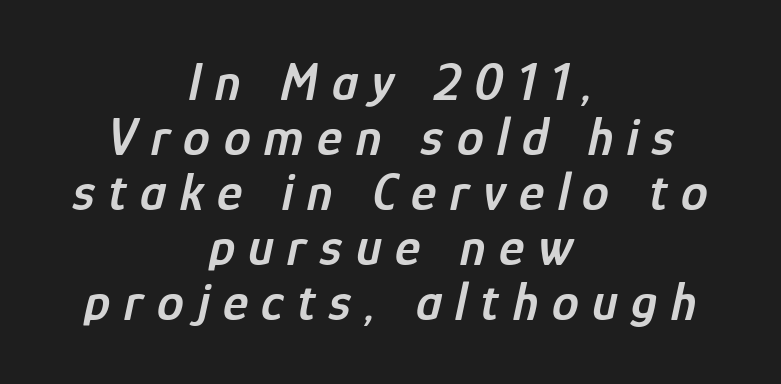
{"italic": "yes", "lean": "right", "slant_degrees": 12, "bold": "semi", "weight": "semibold", "width": "condensed", "stroke_contrast": "low", "x_height": "medium", "monospaced": "no", "underline": "no", "align": "center", "line_spacing": "tight", "line_spacing_ratio": 1.02, "letter_spacing": "wide", "letter_spacing_em": 0.25, "glyph_px": 54}
